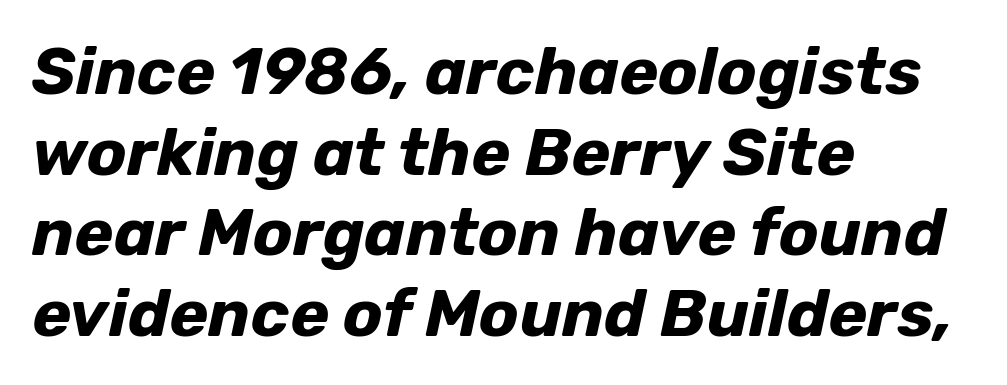
Varying glyph widths throughout — classic text-font behaviour. Leftover space on each line is placed entirely after the last word. Pretty heavy lettering here — definitely bold. Characters follow at the spacing the type designer built in. When letters slant like this, we call the style italic. Glance below the letters and you will spot only blank space.
